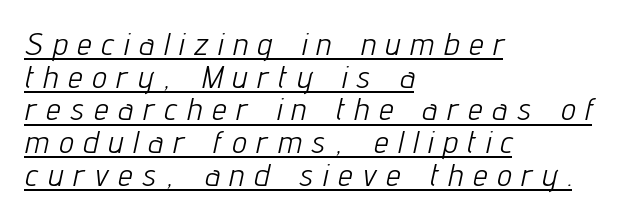
The letterforms stand isolated, each surrounded by extra space. The rendering uses natural spacing where letterforms have individual widths. These lines were composed using italics. These lines stack with their left ends in a neat column. Stem width sits at or under what a default text font uses. Compared with undecorated copy, this sample adds a rule below the words.
